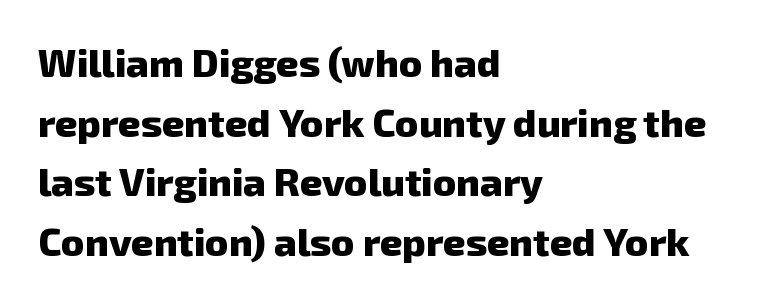
{"serif": "no", "bold": "yes", "weight": "heavy", "width": "normal", "stroke_contrast": "low", "x_height": "medium", "monospaced": "no", "underline": "no", "align": "left", "line_spacing": "normal", "line_spacing_ratio": 1.53, "letter_spacing": "normal", "letter_spacing_em": 0.0, "glyph_px": 39}
